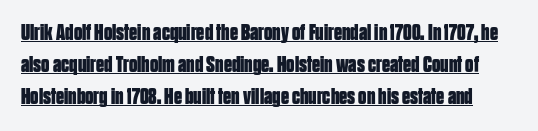
Q: Is the text bold? A: Yes.
Q: Is the text italic (slanted)? A: No, it is upright.
Q: Is the text underlined? A: Yes.
Q: Is the spacing between letters normal or unusually wide? A: Normal.
Q: Is the spacing between lines tight, normal or loose? A: Normal.
